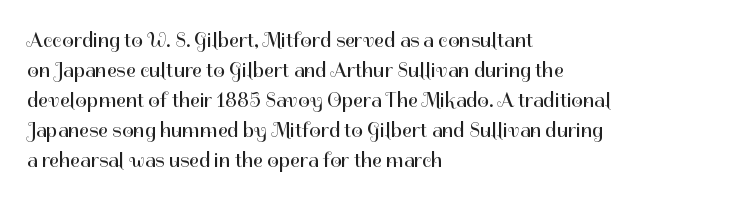
Q: Is the text bold? A: No.
Q: Is the text italic (slanted)? A: No, it is upright.
Q: Is the text underlined? A: No.
Q: How is the paragraph aligned? A: Left-aligned.
Q: Is the spacing between letters normal or unusually wide? A: Normal.
Q: Is the spacing between lines tight, normal or loose? A: Normal.
